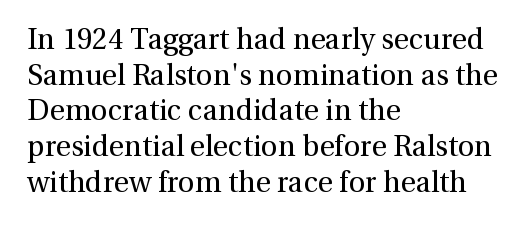
Q: Is the text bold? A: No.
Q: Is the text italic (slanted)? A: No, it is upright.
Q: Is the typeface a serif or a sans-serif typeface? A: Serif.
Q: Is the text underlined? A: No.
Q: How is the paragraph aligned? A: Left-aligned.
Q: Is the spacing between letters normal or unusually wide? A: Normal.
Q: Width (condensed, normal, or wide)? A: Normal.
Q: x-height? A: Medium.
Q: Monospaced? A: No.
